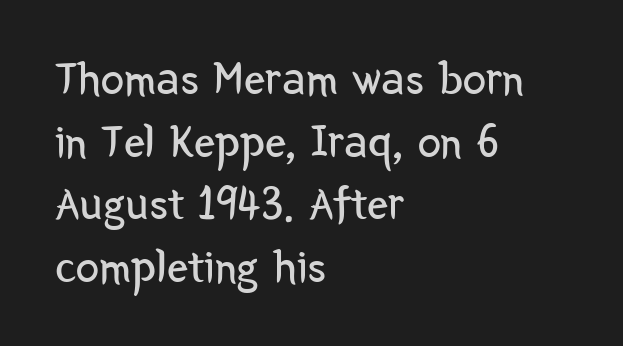
Ordinary non-slanted type is in use. The gaps between neighbouring characters are ordinary and unremarkable. The block of text has a typical density, with ordinary space between rows. Each letter keeps its own natural width here, so spacing adapts to shape.
